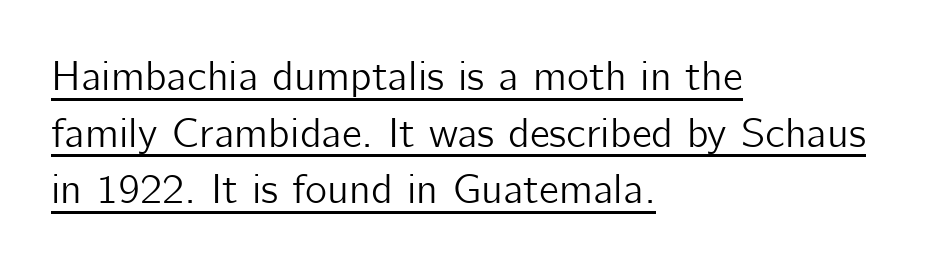
Q: Is the text italic (slanted)? A: No, it is upright.
Q: Is the typeface a serif or a sans-serif typeface? A: Sans-serif.
Q: Is the text underlined? A: Yes.
Q: How is the paragraph aligned? A: Left-aligned.
Q: Is the spacing between letters normal or unusually wide? A: Normal.
Q: Is the spacing between lines tight, normal or loose? A: Normal.
Q: Width (condensed, normal, or wide)? A: Normal.
Q: Stroke contrast? A: Low.
Q: x-height? A: Medium.
Q: Monospaced? A: No.
